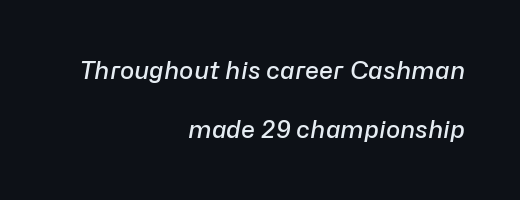
{"italic": "yes", "lean": "right", "slant_degrees": 10, "bold": "semi", "underline": "no", "align": "right", "line_spacing": "loose", "line_spacing_ratio": 2.46, "letter_spacing": "normal", "letter_spacing_em": 0.0, "glyph_px": 24}
